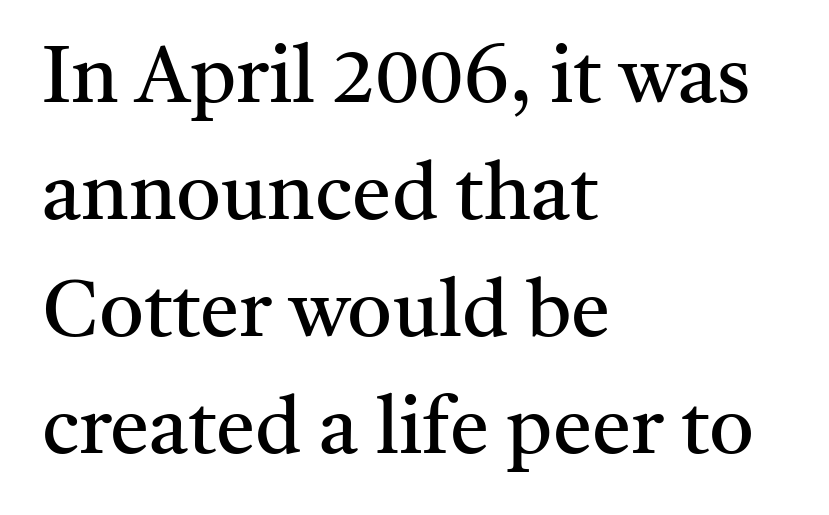
Q: Is the text bold? A: No.
Q: Is the text italic (slanted)? A: No, it is upright.
Q: Is the typeface a serif or a sans-serif typeface? A: Serif.
Q: Is the text underlined? A: No.
Q: How is the paragraph aligned? A: Left-aligned.
Q: Is the spacing between letters normal or unusually wide? A: Normal.
Q: Is the spacing between lines tight, normal or loose? A: Normal.
Q: Width (condensed, normal, or wide)? A: Normal.
Q: Stroke contrast? A: Medium.
Q: x-height? A: Medium.
Q: Monospaced? A: No.
